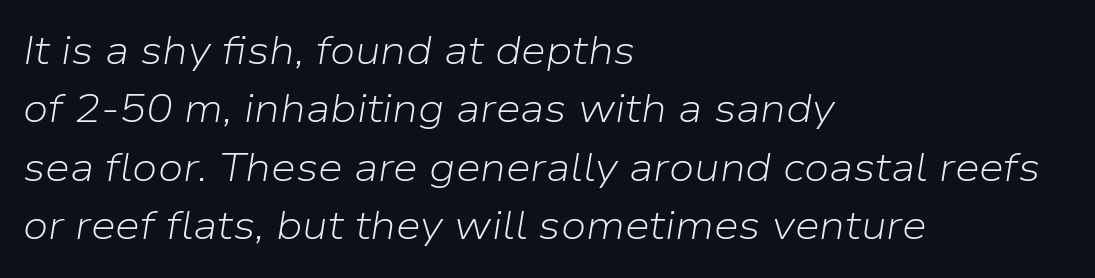
{"italic": "yes", "lean": "right", "slant_degrees": 9, "bold": "no", "weight": "light", "width": "normal", "stroke_contrast": "low", "x_height": "medium", "monospaced": "no", "underline": "no", "align": "left", "line_spacing": "normal", "line_spacing_ratio": 1.46, "letter_spacing": "normal", "letter_spacing_em": 0.0, "glyph_px": 40}
